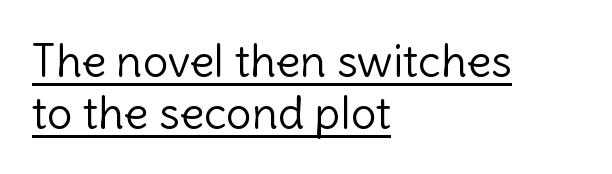
Q: Is the text bold? A: No.
Q: Is the text italic (slanted)? A: No, it is upright.
Q: Is the typeface a serif or a sans-serif typeface? A: Sans-serif.
Q: Is the text underlined? A: Yes.
Q: How is the paragraph aligned? A: Left-aligned.
Q: Is the spacing between letters normal or unusually wide? A: Normal.
Q: Is the spacing between lines tight, normal or loose? A: Tight.
Q: Width (condensed, normal, or wide)? A: Normal.
Q: x-height? A: Medium.
Q: Monospaced? A: No.
